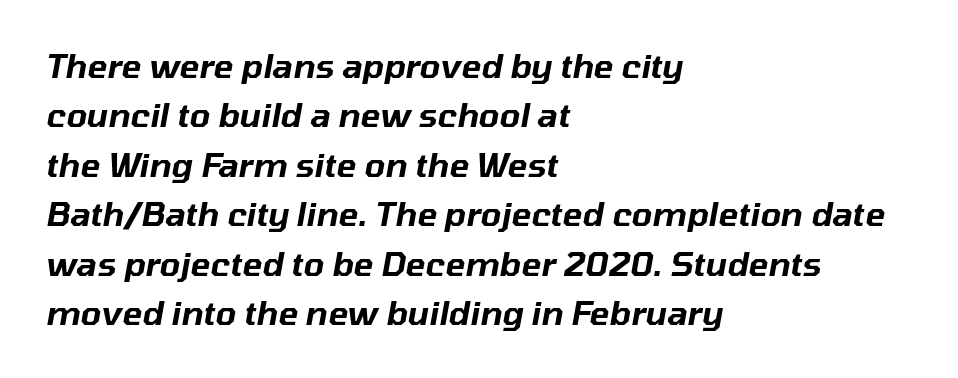
Q: Is the text italic (slanted)? A: Yes, it leans right by about 10 degrees.
Q: Is the text underlined? A: No.
Q: How is the paragraph aligned? A: Left-aligned.
Q: Is the spacing between letters normal or unusually wide? A: Normal.
Q: Is the spacing between lines tight, normal or loose? A: Normal.
Q: Width (condensed, normal, or wide)? A: Normal.
Q: Stroke contrast? A: Low.
Q: x-height? A: Medium.
Q: Monospaced? A: No.
